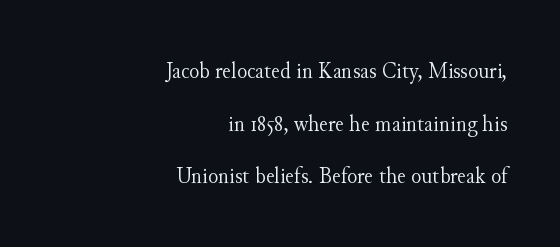
Between one letter and the next there's only the usual sliver of space. Rows of type keep a wide berth in the vertical direction. These lines are set flush right with a ragged left edge. The font sits on the lighter half of the weight spectrum, regular included. When letters stand straight like this, we call the style roman or upright.
